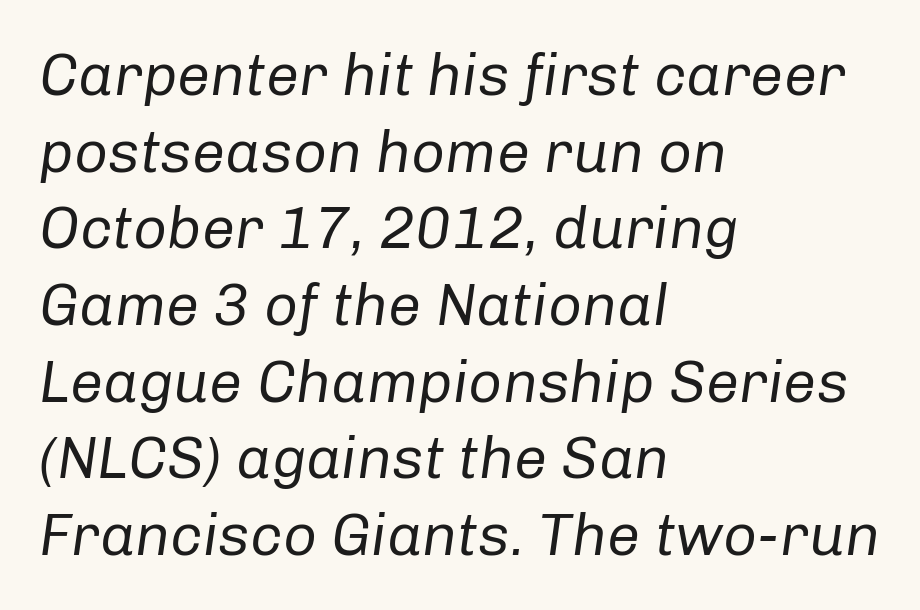
{"italic": "yes", "lean": "right", "slant_degrees": 8, "bold": "no", "weight": "regular", "width": "normal", "stroke_contrast": "low", "x_height": "medium", "monospaced": "no", "underline": "no", "align": "left", "line_spacing": "normal", "line_spacing_ratio": 1.3, "letter_spacing": "normal", "letter_spacing_em": 0.0, "glyph_px": 59}
